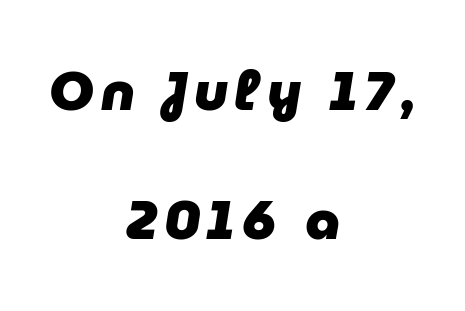
Q: Is the text bold? A: Yes.
Q: Is the text italic (slanted)? A: Yes, it leans right by about 9 degrees.
Q: Is the text underlined? A: No.
Q: How is the paragraph aligned? A: Centered.
Q: Is the spacing between lines tight, normal or loose? A: Loose.
Q: Width (condensed, normal, or wide)? A: Normal.
Q: Stroke contrast? A: Low.
Q: x-height? A: Medium.
Q: Monospaced? A: No.
